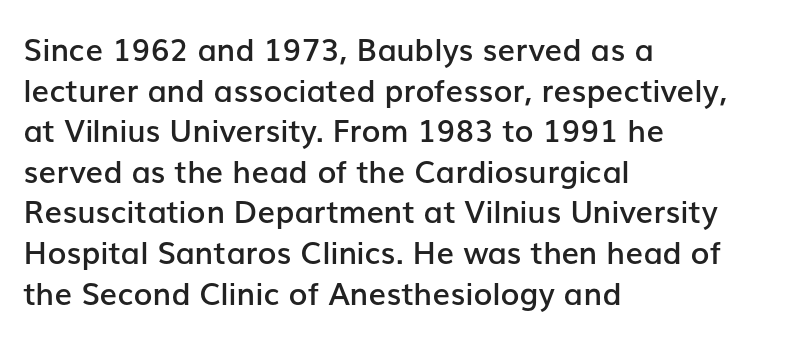
Q: Is the text bold? A: Semi-bold.
Q: Is the text italic (slanted)? A: No, it is upright.
Q: Is the typeface a serif or a sans-serif typeface? A: Sans-serif.
Q: Is the text underlined? A: No.
Q: How is the paragraph aligned? A: Left-aligned.
Q: Is the spacing between letters normal or unusually wide? A: Normal.
Q: Is the spacing between lines tight, normal or loose? A: Normal.
Q: Width (condensed, normal, or wide)? A: Normal.
Q: Stroke contrast? A: Low.
Q: x-height? A: Medium.
Q: Monospaced? A: No.
